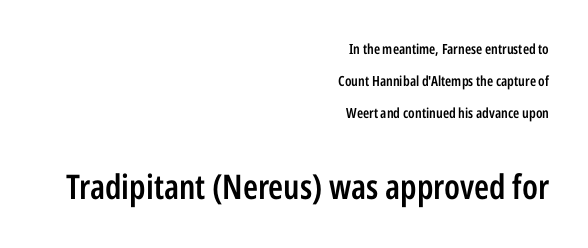
The image shows 34 px semibold, condensed sans-serif type, upright; set right-aligned, loose line spacing (2.28x), normal letter spacing, not underlined; the second (bottom) block is 2.43x larger; low stroke contrast and a medium x-height.
